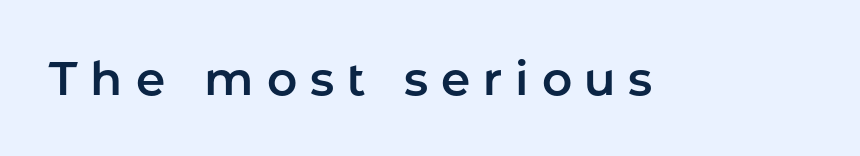
Q: Is the text italic (slanted)? A: No, it is upright.
Q: Is the typeface a serif or a sans-serif typeface? A: Sans-serif.
Q: Is the text underlined? A: No.
Q: Is the spacing between letters normal or unusually wide? A: Unusually wide.
Q: Width (condensed, normal, or wide)? A: Normal.
Q: Stroke contrast? A: Low.
Q: x-height? A: Medium.
Q: Monospaced? A: No.
